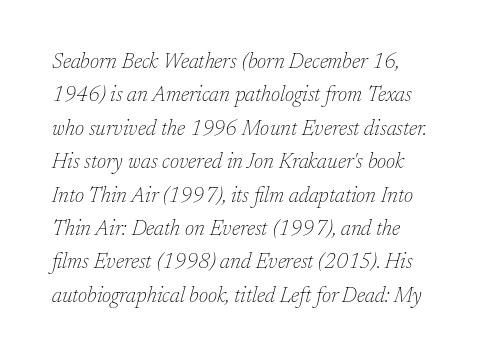
Quick note: italic. The horizontal fit of the characters is conventional and even. Each stroke keeps to a modest, everyday thickness or less. Decoration check: the copy has no underline. Horizontal bands of white between lines are of average thickness.
